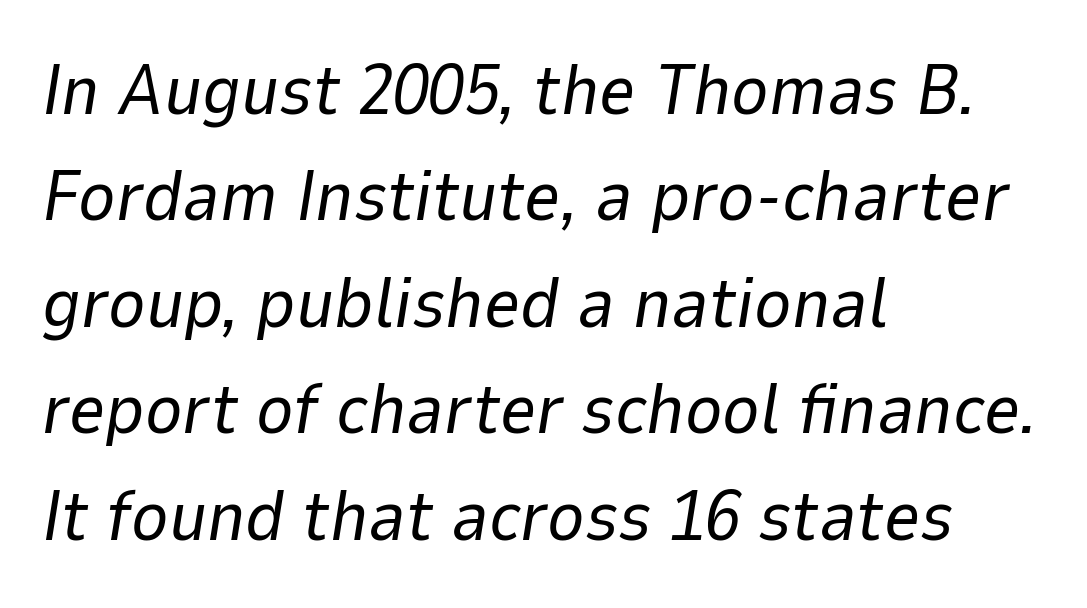
The image shows 71 px regular-weight type, italic (leaning right); set left-aligned, normal line spacing (1.5x), normal letter spacing, not underlined; low stroke contrast and a medium x-height.
